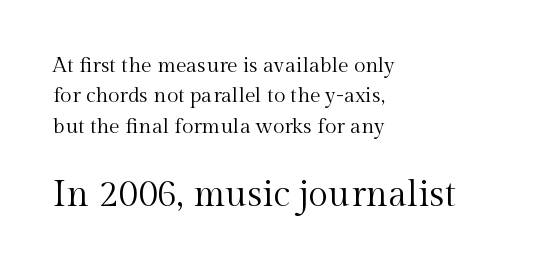
Q: Is the text bold? A: No.
Q: Is the text italic (slanted)? A: No, it is upright.
Q: Is the typeface a serif or a sans-serif typeface? A: Serif.
Q: Is the text underlined? A: No.
Q: How is the paragraph aligned? A: Left-aligned.
Q: Is the spacing between letters normal or unusually wide? A: Normal.
Q: Is the spacing between lines tight, normal or loose? A: Normal.
Q: Which block of text is set in a larger size, the first (top) or the second (bottom)? A: The second (bottom) one.
Q: Width (condensed, normal, or wide)? A: Normal.
Q: x-height? A: Medium.
Q: Monospaced? A: No.
